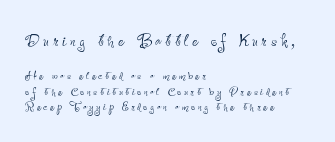
Q: Is the text bold? A: No.
Q: Is the text italic (slanted)? A: Yes.
Q: Is the text underlined? A: No.
Q: How is the paragraph aligned? A: Left-aligned.
Q: Is the spacing between lines tight, normal or loose? A: Tight.
Q: Which block of text is set in a larger size, the first (top) or the second (bottom)? A: The first (top) one.
